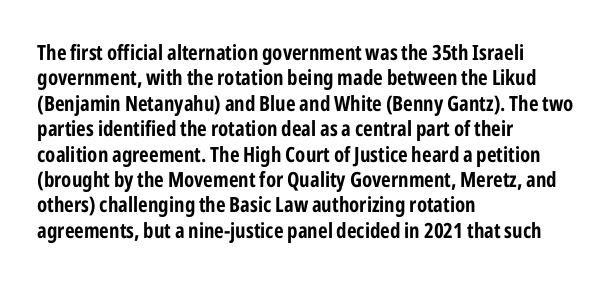
The gaps between neighbouring characters are ordinary and unremarkable. Heavy, bold letterforms. Posture: straight, roman, zero tilt. Caption: multi-line text, flush left, ragged right. Clear beneath every line of the passage.
